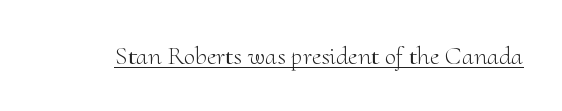
Q: Is the text bold? A: No.
Q: Is the text italic (slanted)? A: No, it is upright.
Q: Is the text underlined? A: Yes.
Q: Is the spacing between letters normal or unusually wide? A: Normal.
